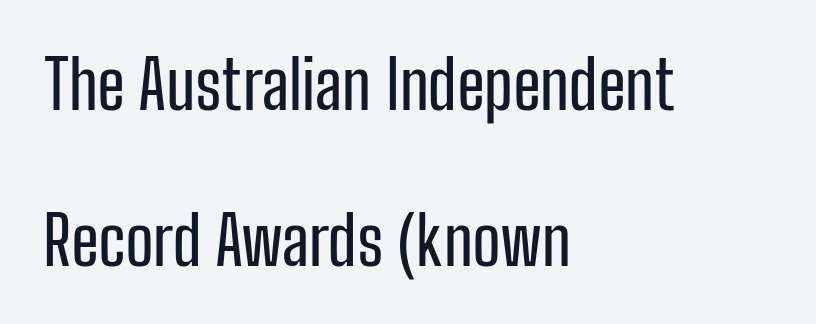
Q: Is the text italic (slanted)? A: No, it is upright.
Q: Is the typeface a serif or a sans-serif typeface? A: Sans-serif.
Q: Is the text underlined? A: No.
Q: How is the paragraph aligned? A: Left-aligned.
Q: Is the spacing between letters normal or unusually wide? A: Normal.
Q: Is the spacing between lines tight, normal or loose? A: Loose.
Q: Width (condensed, normal, or wide)? A: Condensed.
Q: Stroke contrast? A: Low.
Q: x-height? A: Medium.
Q: Monospaced? A: No.
